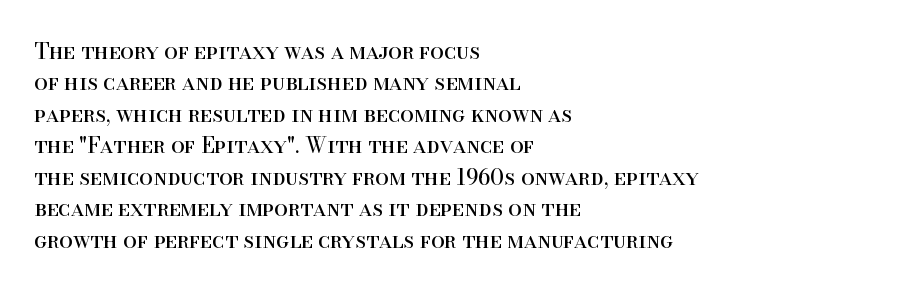
The image shows 22 px text type, upright; set left-aligned, normal line spacing (1.43x), normal letter spacing, not underlined.
